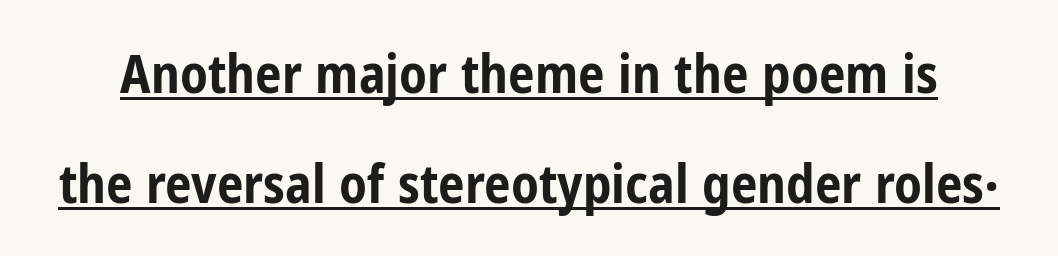
Every character sits straight up, as roman type does. The passage shown is emphatically bold. The string is rendered with underlining switched on. A sans-serif font was chosen for this passage.
